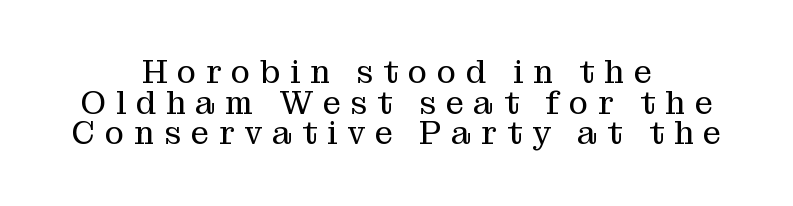
Q: Is the text bold? A: No.
Q: Is the text italic (slanted)? A: No, it is upright.
Q: Is the typeface a serif or a sans-serif typeface? A: Serif.
Q: Is the text underlined? A: No.
Q: How is the paragraph aligned? A: Centered.
Q: Is the spacing between letters normal or unusually wide? A: Unusually wide.
Q: Is the spacing between lines tight, normal or loose? A: Tight.
Q: Width (condensed, normal, or wide)? A: Normal.
Q: Stroke contrast? A: Medium.
Q: x-height? A: Medium.
Q: Monospaced? A: No.
